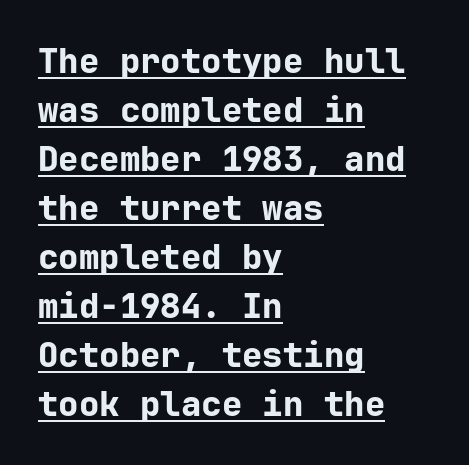
The image shows 34 px bold sans-serif type, upright; set left-aligned, normal line spacing (1.44x), normal letter spacing, underlined; low stroke contrast and a medium x-height.
